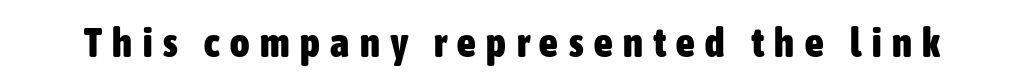
Q: Is the text bold? A: Yes.
Q: Is the text italic (slanted)? A: No, it is upright.
Q: Is the typeface a serif or a sans-serif typeface? A: Sans-serif.
Q: Is the text underlined? A: No.
Q: Is the spacing between letters normal or unusually wide? A: Unusually wide.
Q: Width (condensed, normal, or wide)? A: Condensed.
Q: Stroke contrast? A: Low.
Q: x-height? A: Medium.
Q: Monospaced? A: No.
